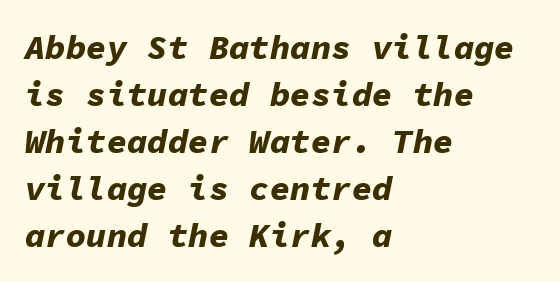
Looks like terminal output: every glyph gets an equal slot. Strong, thick strokes mark this as bold type. A student would call this left alignment; a typographer would say flush left, rag right. Descenders are the only things crossing below the line. The leading is moderate, giving the passage an even texture.
